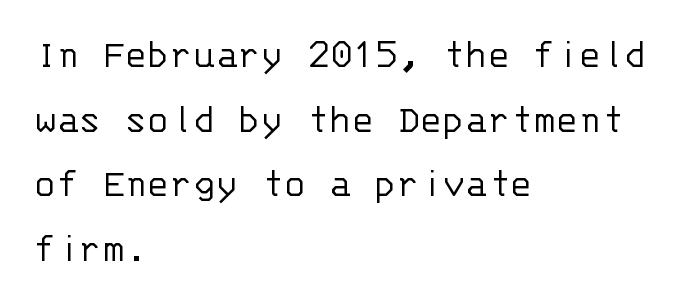
Q: Is the text bold? A: No.
Q: Is the text italic (slanted)? A: No, it is upright.
Q: Is the typeface a serif or a sans-serif typeface? A: Sans-serif.
Q: Is the text underlined? A: No.
Q: How is the paragraph aligned? A: Left-aligned.
Q: Is the spacing between letters normal or unusually wide? A: Normal.
Q: Is the spacing between lines tight, normal or loose? A: Normal.
Q: Width (condensed, normal, or wide)? A: Normal.
Q: Stroke contrast? A: Low.
Q: x-height? A: Large.
Q: Monospaced? A: Yes.
